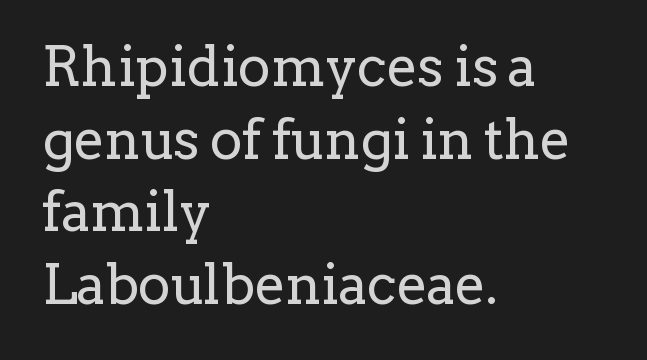
Q: Is the text bold? A: No.
Q: Is the text italic (slanted)? A: No, it is upright.
Q: Is the typeface a serif or a sans-serif typeface? A: Serif.
Q: Is the text underlined? A: No.
Q: How is the paragraph aligned? A: Left-aligned.
Q: Is the spacing between letters normal or unusually wide? A: Normal.
Q: Is the spacing between lines tight, normal or loose? A: Normal.
Q: Width (condensed, normal, or wide)? A: Normal.
Q: Stroke contrast? A: Low.
Q: x-height? A: Medium.
Q: Monospaced? A: No.
